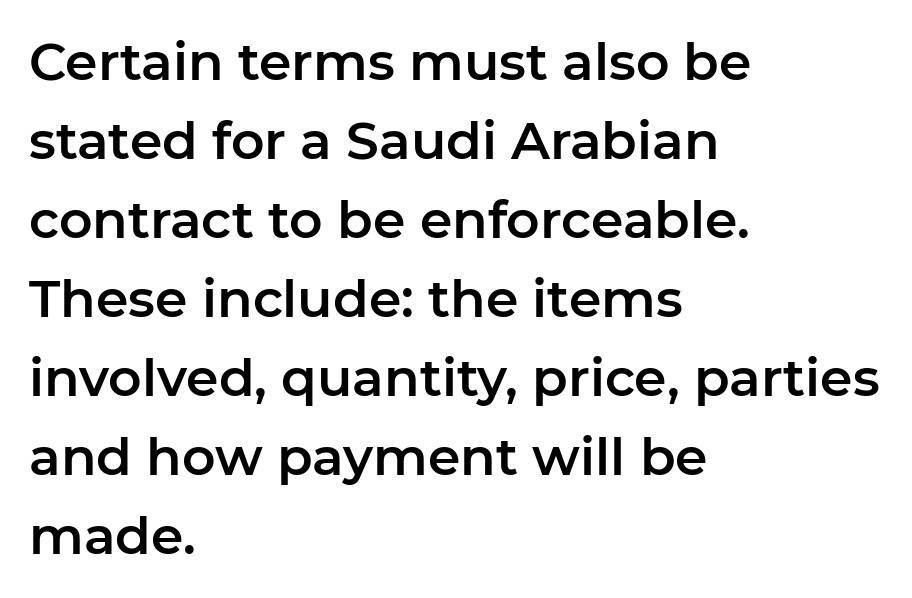
The horizontal fit of the characters is conventional and even. Regarding leading, the lines here are spaced in the standard way. Notice how the passage keeps a crisp vertical edge on the left only. To sum up the face: it is a sans, with no serifs. Posture: upright roman.
